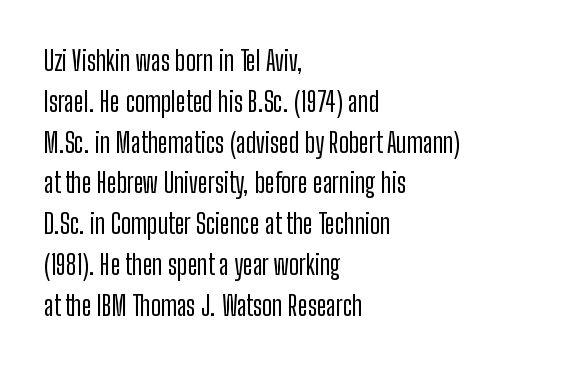
Q: Is the text italic (slanted)? A: No, it is upright.
Q: Is the text underlined? A: No.
Q: How is the paragraph aligned? A: Left-aligned.
Q: Is the spacing between letters normal or unusually wide? A: Normal.
Q: Is the spacing between lines tight, normal or loose? A: Normal.
